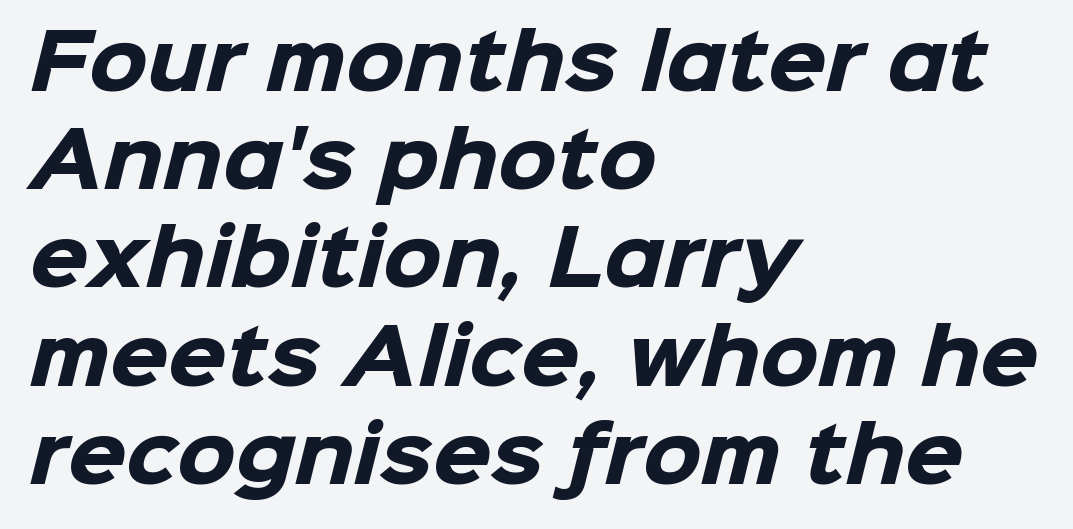
Q: Is the text bold? A: Yes.
Q: Is the typeface a serif or a sans-serif typeface? A: Sans-serif.
Q: Is the text underlined? A: No.
Q: How is the paragraph aligned? A: Left-aligned.
Q: Is the spacing between letters normal or unusually wide? A: Normal.
Q: Is the spacing between lines tight, normal or loose? A: Normal.
Q: Width (condensed, normal, or wide)? A: Normal.
Q: Stroke contrast? A: Low.
Q: x-height? A: Medium.
Q: Monospaced? A: No.
